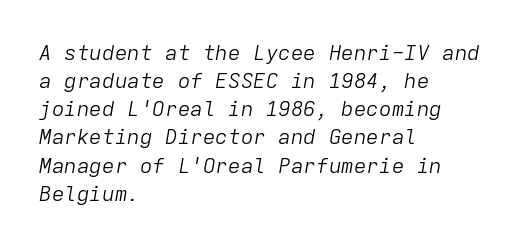
Q: Is the text bold? A: No.
Q: Is the text italic (slanted)? A: Yes, it leans right by about 9 degrees.
Q: Is the text underlined? A: No.
Q: How is the paragraph aligned? A: Left-aligned.
Q: Is the spacing between letters normal or unusually wide? A: Normal.
Q: Is the spacing between lines tight, normal or loose? A: Normal.
